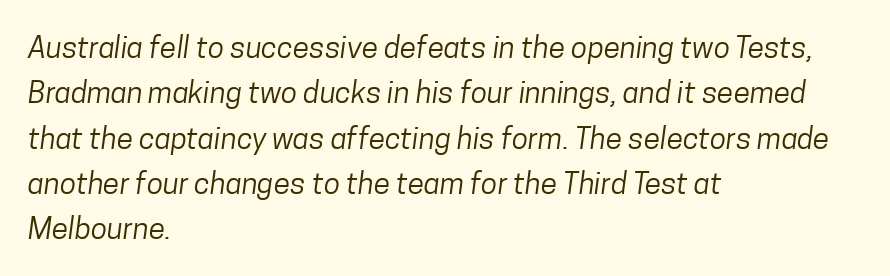
The image shows 30 px regular-weight, condensed sans-serif type; set left-aligned, normal line spacing (1.51x), normal letter spacing, not underlined; low stroke contrast and a medium x-height.
